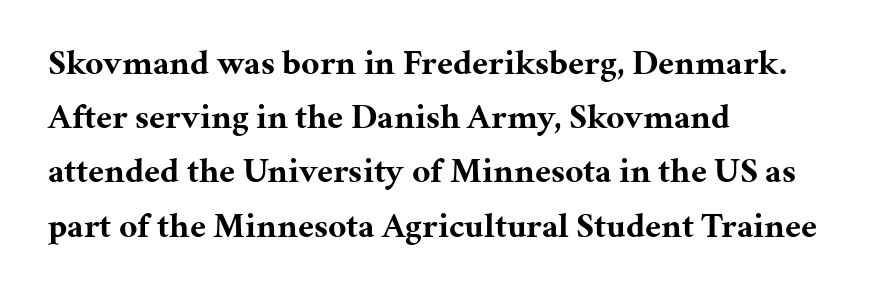
Q: Is the text bold? A: Yes.
Q: Is the text italic (slanted)? A: No, it is upright.
Q: Is the typeface a serif or a sans-serif typeface? A: Serif.
Q: Is the text underlined? A: No.
Q: How is the paragraph aligned? A: Left-aligned.
Q: Is the spacing between letters normal or unusually wide? A: Normal.
Q: Is the spacing between lines tight, normal or loose? A: Normal.
Q: Width (condensed, normal, or wide)? A: Normal.
Q: Stroke contrast? A: Medium.
Q: x-height? A: Medium.
Q: Monospaced? A: No.
